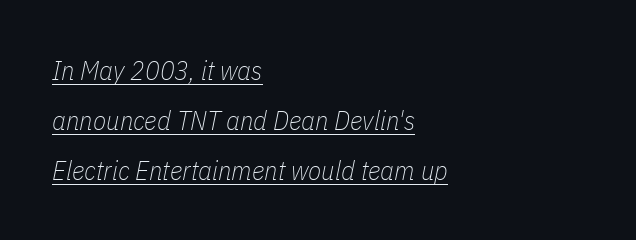
The image shows 27 px text type, italic (leaning right); set left-aligned, line spacing 1.85x, normal letter spacing, underlined.
